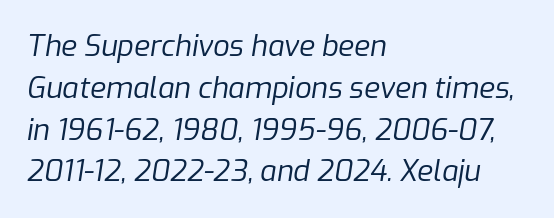
Q: Is the text bold? A: No.
Q: Is the text italic (slanted)? A: Yes, it leans right by about 9 degrees.
Q: Is the text underlined? A: No.
Q: How is the paragraph aligned? A: Left-aligned.
Q: Is the spacing between letters normal or unusually wide? A: Normal.
Q: Is the spacing between lines tight, normal or loose? A: Normal.
Q: Width (condensed, normal, or wide)? A: Normal.
Q: Stroke contrast? A: Low.
Q: x-height? A: Medium.
Q: Monospaced? A: No.
